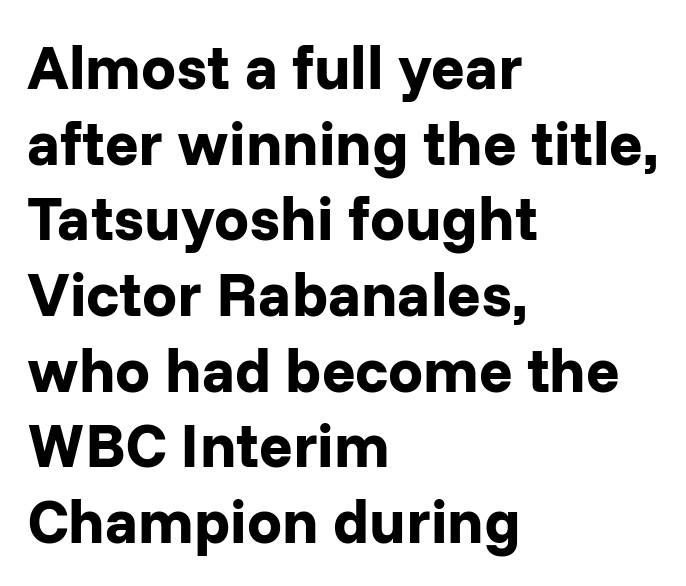
What stands out about the letter spacing? Nothing — it is the standard amount. Caption: multi-line text, flush left, ragged right. Vertical strokes here are truly vertical. Regarding serifs, this sample does without them.
